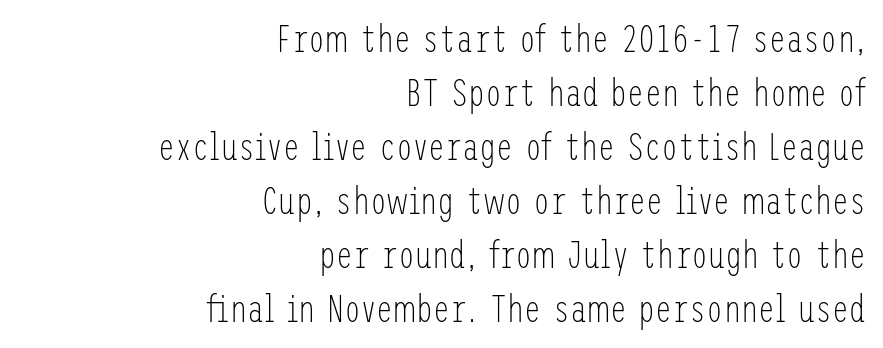
How would I describe the line gaps? Plain and ordinary. The area under the type is left untouched. The type is set solid horizontally, with unmodified tracking. The font's upright variant was chosen for this text.
